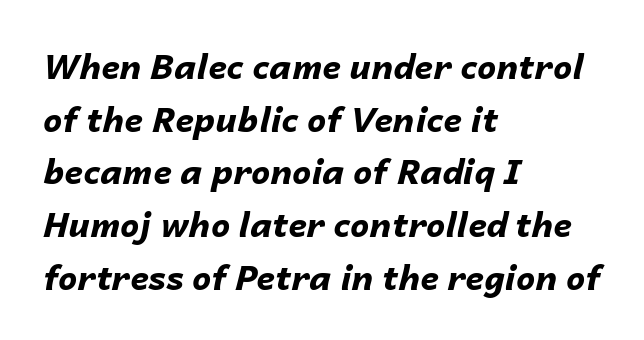
A clean baseline with only descenders dipping below it. This sample is left-justified, so line endings fall wherever the words run out. The tracking reads as untouched default to a designer's eye. Notice how descenders clear the ascenders below comfortably — that's standard leading.
